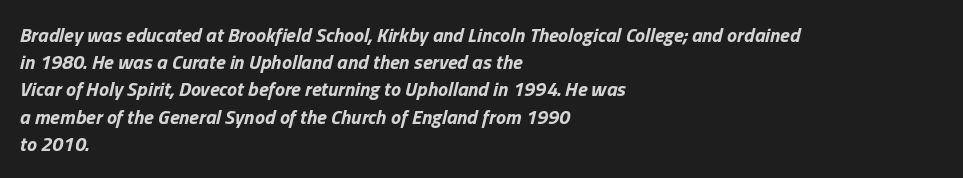
{"italic": "yes", "lean": "right", "slant_degrees": 13, "bold": "yes", "underline": "no", "align": "left", "line_spacing": "normal", "line_spacing_ratio": 1.36, "letter_spacing": "normal", "letter_spacing_em": 0.0, "glyph_px": 20}
